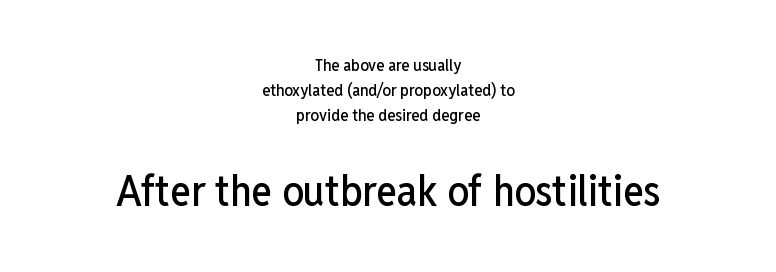
{"serif": "no", "italic": "no", "width": "condensed", "stroke_contrast": "low", "x_height": "medium", "monospaced": "no", "underline": "no", "align": "center", "line_spacing": "normal", "line_spacing_ratio": 1.46, "letter_spacing": "normal", "letter_spacing_em": 0.0, "larger_block": "second", "size_ratio": 2.53, "glyph_px": 43}
